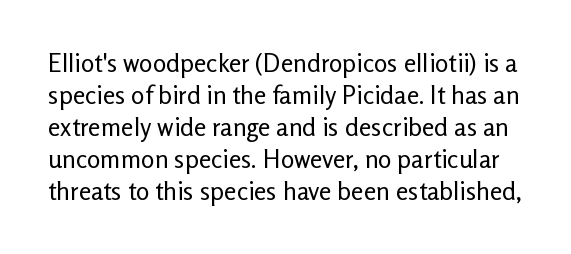
The image shows 25 px text type, upright; set normal line spacing (1.28x), normal letter spacing, not underlined.
